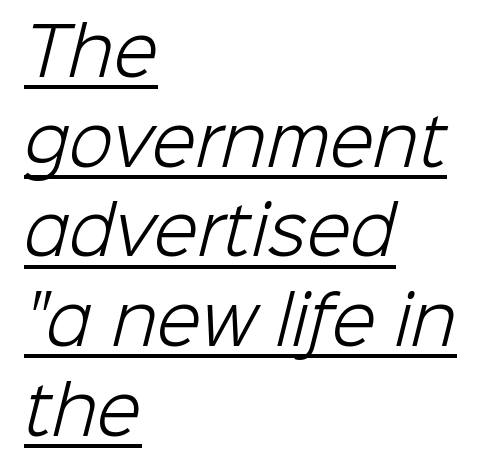
Q: Is the text bold? A: No.
Q: Is the typeface a serif or a sans-serif typeface? A: Sans-serif.
Q: Is the text underlined? A: Yes.
Q: How is the paragraph aligned? A: Left-aligned.
Q: Is the spacing between letters normal or unusually wide? A: Normal.
Q: Is the spacing between lines tight, normal or loose? A: Normal.
Q: Width (condensed, normal, or wide)? A: Normal.
Q: Stroke contrast? A: Low.
Q: x-height? A: Medium.
Q: Monospaced? A: No.
